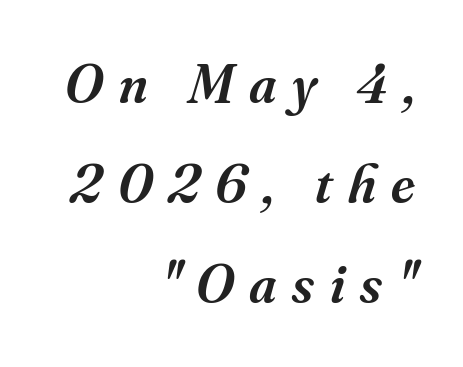
The type is letterspaced generously, with wide tracking. A typesetter would mark this as italic. The passage shown is not underscored anywhere. Each glyph is drawn with semibold strokes, heavier than normal yet not fully bold. Each letter keeps its own natural width here, so spacing adapts to shape.
